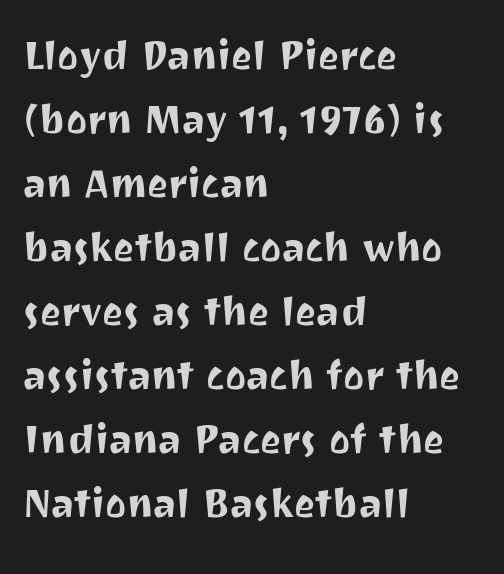
Q: Is the text italic (slanted)? A: No, it is upright.
Q: Is the typeface a serif or a sans-serif typeface? A: Sans-serif.
Q: Is the text underlined? A: No.
Q: How is the paragraph aligned? A: Left-aligned.
Q: Is the spacing between letters normal or unusually wide? A: Normal.
Q: Is the spacing between lines tight, normal or loose? A: Normal.
Q: Width (condensed, normal, or wide)? A: Normal.
Q: Stroke contrast? A: Medium.
Q: x-height? A: Medium.
Q: Monospaced? A: No.
